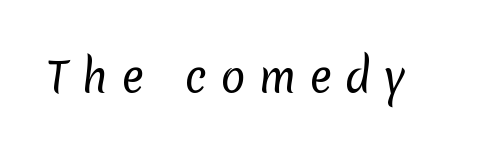
The image shows 42 px regular-weight sans-serif type; set unusually wide letter spacing (+0.31 em), not underlined; low stroke contrast and a medium x-height.
